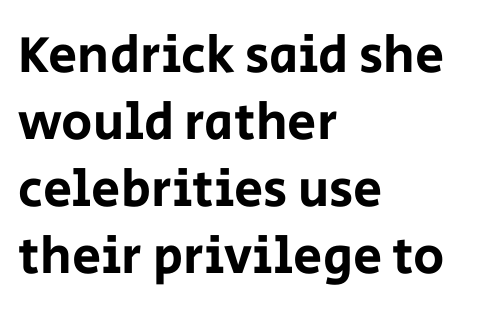
Nobody touched the tracking dial on this one. Glance below the letters and you will spot only blank space. A typesetter would label this face a sans. Regarding leading, the lines here are spaced in the standard way.
